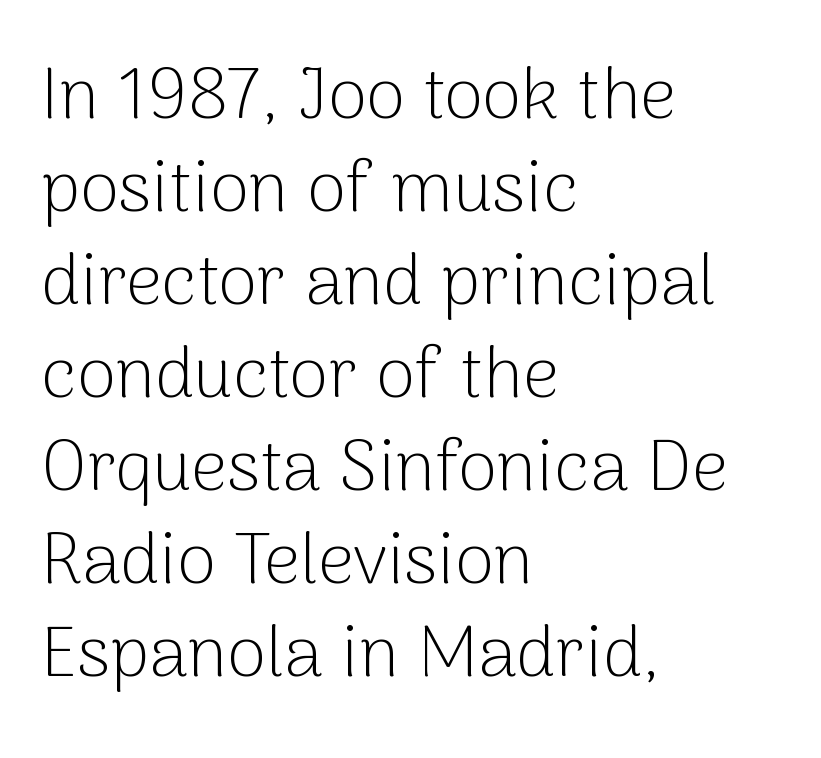
This is roman type, the default non-slanted kind. Words float on clear page, feet unadorned. Nothing heavy about these letters — not bold at all. Note the varied advance widths — an 'i' is clearly narrower than an 'm'. These lines are composed in type without serifs.
